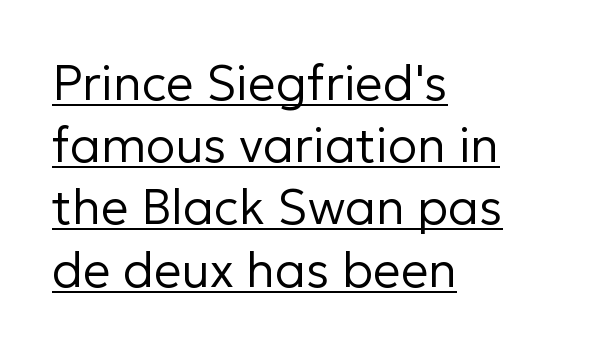
The image shows 49 px regular-weight sans-serif type, upright; set left-aligned, normal line spacing (1.27x), normal letter spacing, underlined; low stroke contrast and a medium x-height.
